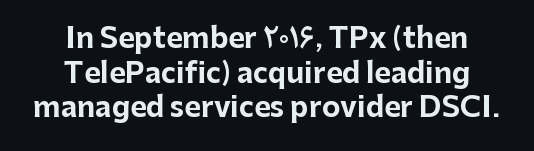
Q: Is the text bold? A: Yes.
Q: Is the text italic (slanted)? A: No, it is upright.
Q: Is the typeface a serif or a sans-serif typeface? A: Sans-serif.
Q: Is the text underlined? A: No.
Q: How is the paragraph aligned? A: Centered.
Q: Is the spacing between letters normal or unusually wide? A: Normal.
Q: Width (condensed, normal, or wide)? A: Normal.
Q: Stroke contrast? A: Low.
Q: x-height? A: Medium.
Q: Monospaced? A: No.
